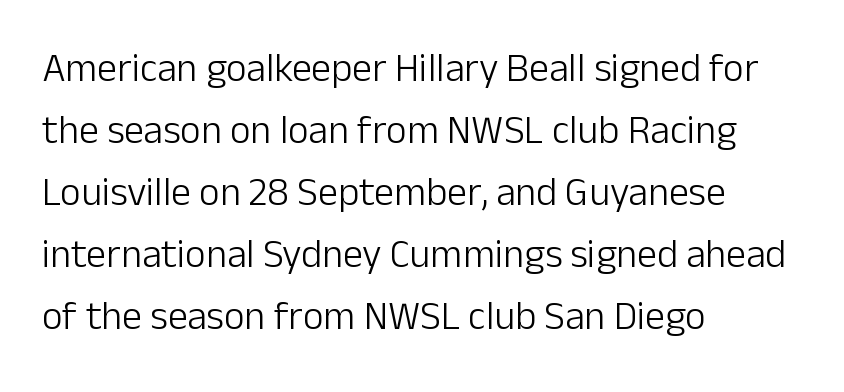
The image shows 40 px light sans-serif type, upright; set left-aligned, normal line spacing (1.55x), normal letter spacing, not underlined; low stroke contrast and a medium x-height.
